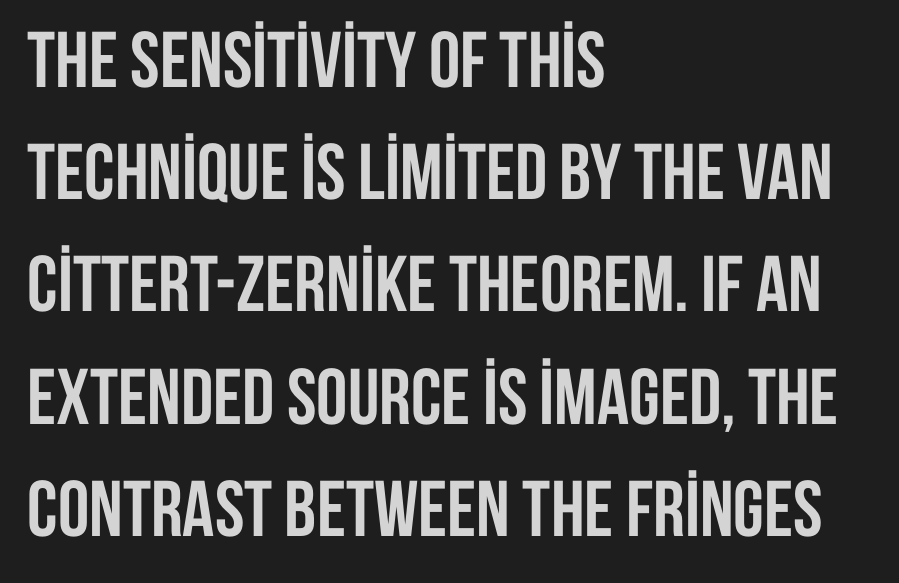
The image shows 79 px semibold, condensed sans-serif type, upright; set left-aligned, normal line spacing (1.42x), normal letter spacing, not underlined; low stroke contrast and a large x-height.
